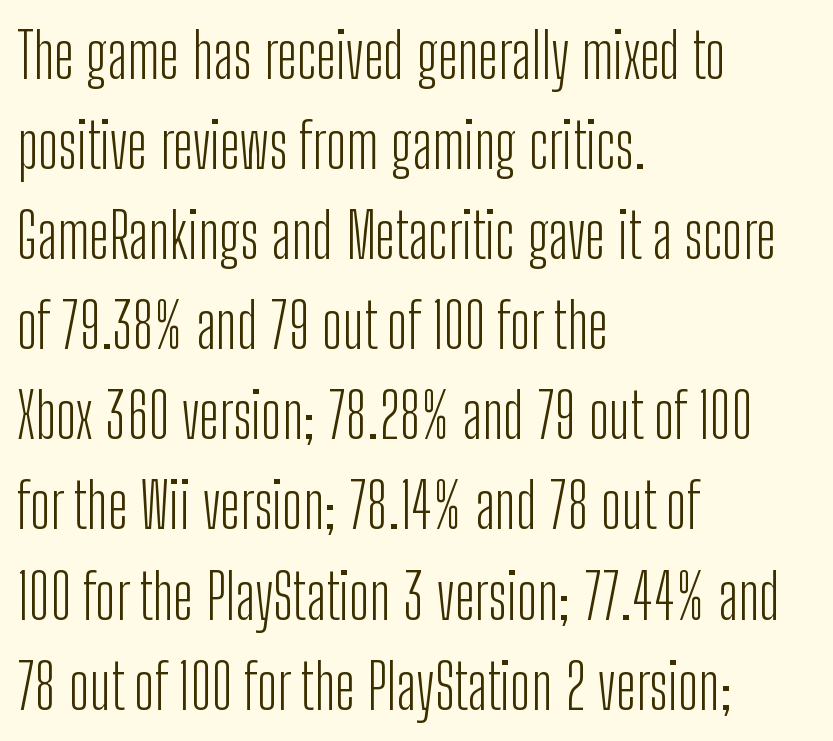
Q: Is the text bold? A: No.
Q: Is the text italic (slanted)? A: No, it is upright.
Q: Is the typeface a serif or a sans-serif typeface? A: Sans-serif.
Q: Is the text underlined? A: No.
Q: How is the paragraph aligned? A: Left-aligned.
Q: Is the spacing between letters normal or unusually wide? A: Normal.
Q: Is the spacing between lines tight, normal or loose? A: Normal.
Q: Width (condensed, normal, or wide)? A: Condensed.
Q: Stroke contrast? A: Low.
Q: x-height? A: Medium.
Q: Monospaced? A: No.
